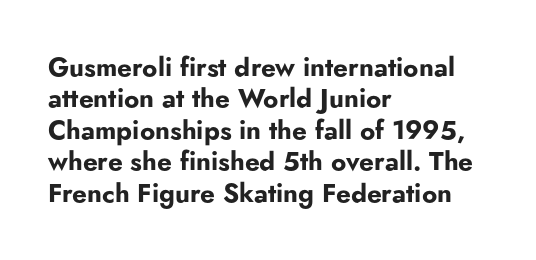
The image shows 26 px bold type, upright; set left-aligned, line spacing 1.21x, normal letter spacing, not underlined.
